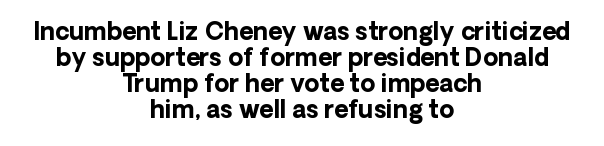
Interline gaps are noticeably narrow in this sample. Honestly, the letter spacing is just normal — you wouldn't notice it. In terms of weight, the rendering is a true, heavy bold. Does the lettering tilt? It doesn't — this is upright. The baseline area is clear. This sample is center-justified, so both line endings float freely.
